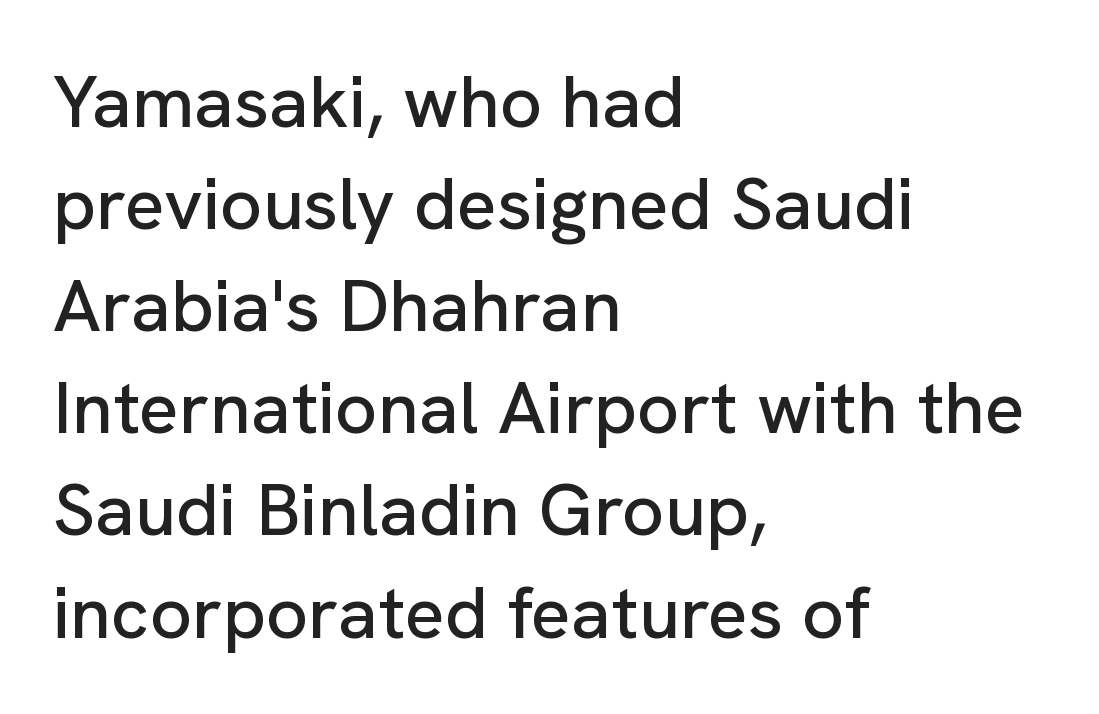
The image shows 74 px sans-serif type, upright; set left-aligned, normal line spacing (1.38x), normal letter spacing, not underlined; low stroke contrast and a medium x-height.
